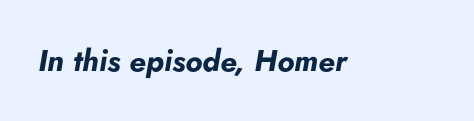
Q: Is the text bold? A: Yes.
Q: Is the text italic (slanted)? A: Yes, it leans right by about 5 degrees.
Q: Is the text underlined? A: No.
Q: Is the spacing between letters normal or unusually wide? A: Normal.
Q: Width (condensed, normal, or wide)? A: Normal.
Q: Stroke contrast? A: Low.
Q: x-height? A: Small.
Q: Monospaced? A: No.
